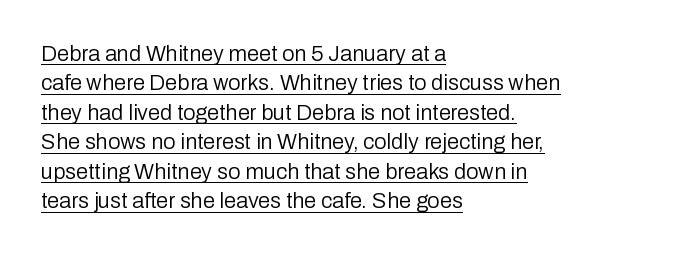
The image shows 22 px text type, upright; set left-aligned, normal line spacing (1.34x), normal letter spacing, underlined.
